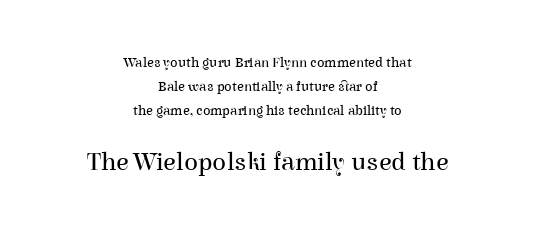
{"italic": "no", "bold": "no", "underline": "no", "align": "center", "line_spacing_ratio": 1.71, "letter_spacing": "normal", "letter_spacing_em": 0.0, "larger_block": "second", "size_ratio": 1.86, "glyph_px": 26}
